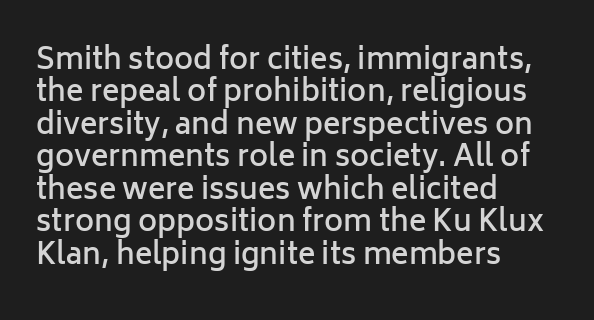
The image shows 29 px semibold sans-serif type, upright; set left-aligned, tight line spacing (1.12x), normal letter spacing, not underlined; low stroke contrast and a medium x-height.
